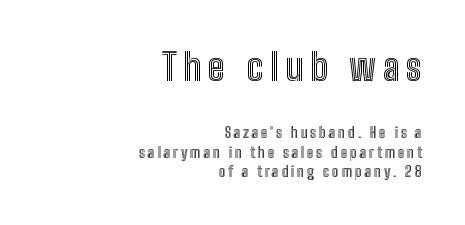
{"italic": "no", "width": "condensed", "x_height": "medium", "monospaced": "no", "underline": "no", "align": "right", "line_spacing": "normal", "line_spacing_ratio": 1.31, "larger_block": "first", "size_ratio": 2.53, "glyph_px": 38}
